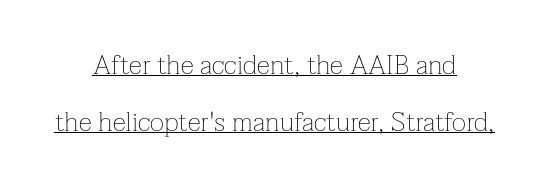
Q: Is the text bold? A: No.
Q: Is the text italic (slanted)? A: No, it is upright.
Q: Is the text underlined? A: Yes.
Q: How is the paragraph aligned? A: Centered.
Q: Is the spacing between letters normal or unusually wide? A: Normal.
Q: Is the spacing between lines tight, normal or loose? A: Loose.
